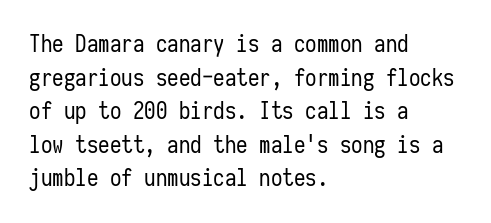
The image shows 23 px text type, upright; set left-aligned, normal line spacing (1.46x), normal letter spacing, not underlined.
